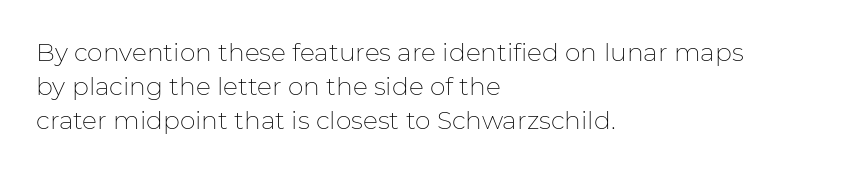
The image shows 25 px text type, upright; set left-aligned, normal line spacing (1.36x), normal letter spacing, not underlined.
